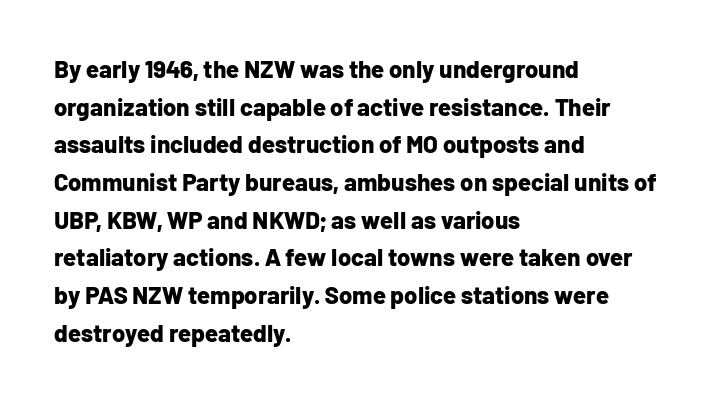
The image shows 24 px bold type, upright; set left-aligned, normal line spacing (1.57x), normal letter spacing, not underlined.
